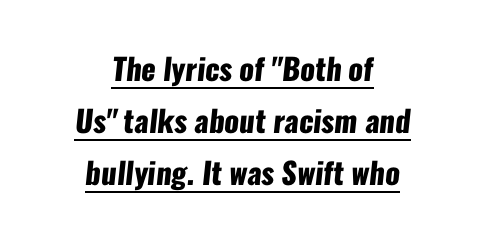
The image shows 30 px heavy, condensed sans-serif type; set centered, line spacing 1.73x, normal letter spacing, underlined; low stroke contrast and a medium x-height.
